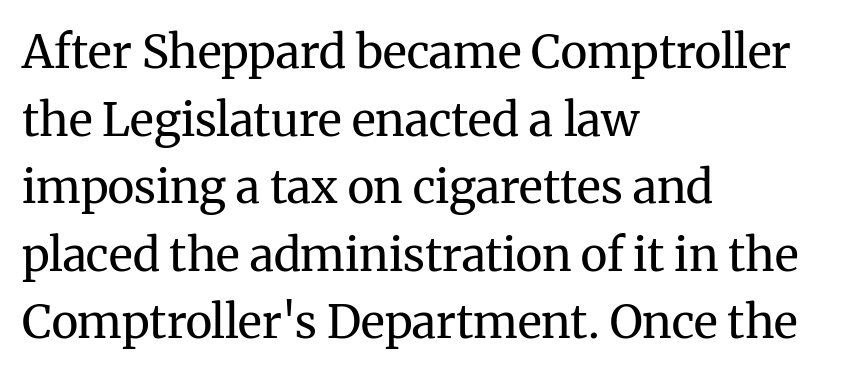
Q: Is the text bold? A: No.
Q: Is the text italic (slanted)? A: No, it is upright.
Q: Is the typeface a serif or a sans-serif typeface? A: Serif.
Q: Is the text underlined? A: No.
Q: How is the paragraph aligned? A: Left-aligned.
Q: Is the spacing between letters normal or unusually wide? A: Normal.
Q: Is the spacing between lines tight, normal or loose? A: Normal.
Q: Width (condensed, normal, or wide)? A: Normal.
Q: Stroke contrast? A: Medium.
Q: x-height? A: Medium.
Q: Monospaced? A: No.
